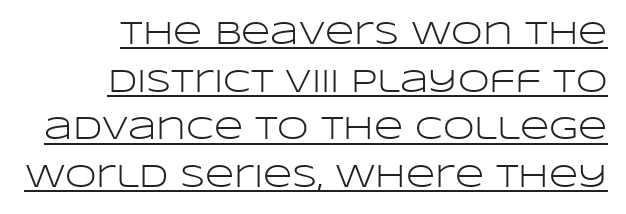
The image shows 32 px light, wide sans-serif type, upright; set right-aligned, normal line spacing (1.49x), normal letter spacing, underlined; low stroke contrast and a large x-height.
